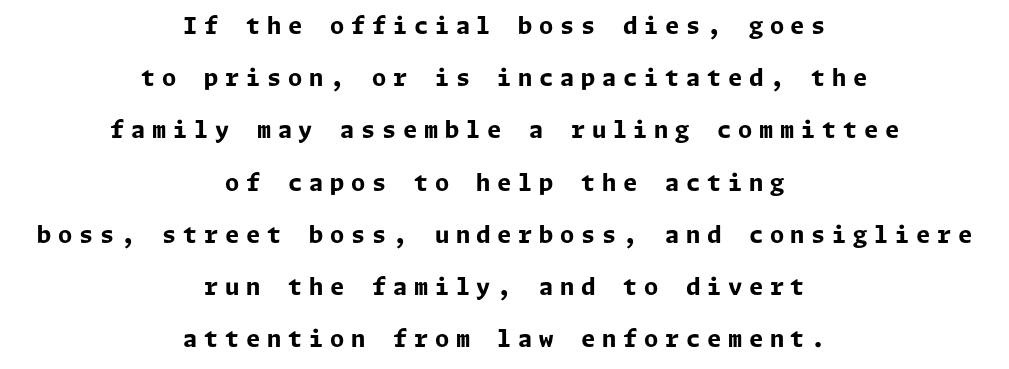
This rendering features lettering with no underline. Letter spacing: wide. This block would shrink considerably if given ordinary leading; it's expanded now. Bold? Absolutely — the strokes are thick and heavy. Every row of glyphs is offset so its center matches the block's center.
